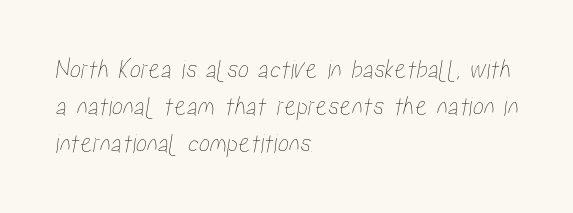
Q: Is the text underlined? A: No.
Q: How is the paragraph aligned? A: Left-aligned.
Q: Is the spacing between letters normal or unusually wide? A: Normal.
Q: Is the spacing between lines tight, normal or loose? A: Normal.
Q: Width (condensed, normal, or wide)? A: Condensed.
Q: Stroke contrast? A: Low.
Q: x-height? A: Medium.
Q: Monospaced? A: No.
